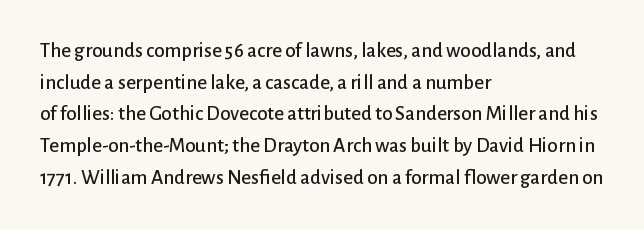
The image shows 21 px text type, upright; set left-aligned, normal line spacing (1.51x), normal letter spacing, not underlined.
